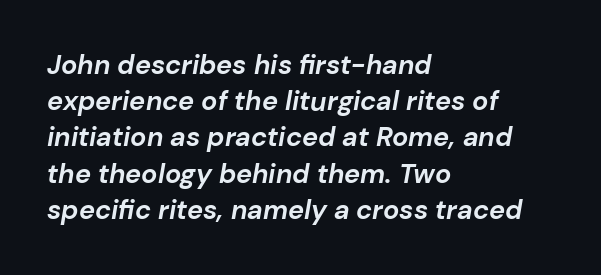
{"italic": "yes", "lean": "right", "slant_degrees": 10, "bold": "yes", "underline": "no", "align": "left", "line_spacing": "normal", "line_spacing_ratio": 1.34, "letter_spacing": "normal", "letter_spacing_em": 0.0, "glyph_px": 27}
